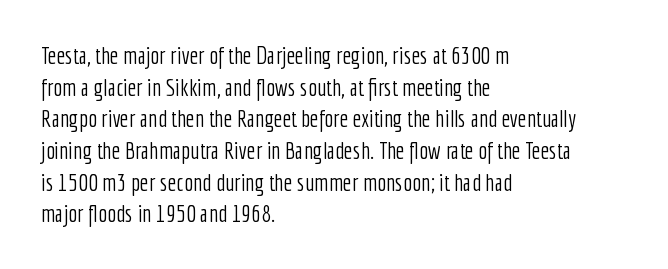
Leftover space on each line is placed entirely after the last word. The typesetting does not lean heavy: it is not bold. Honestly, the letter spacing is just normal — you wouldn't notice it. Underline: absent. If you drew a line through each stem, it would be perfectly vertical.
